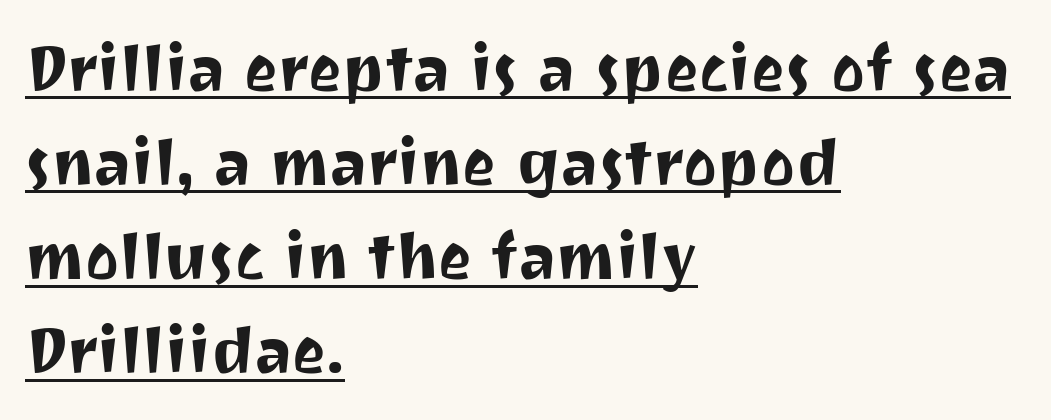
A typographer would call this underscored text. Each letter keeps its own natural width here, so spacing adapts to shape. The letters stand straight up with perfectly vertical stems. Between one letter and the next there's only the usual sliver of space. The designer went with a sans here, leaving each stem footless. The lines are quadded left.
